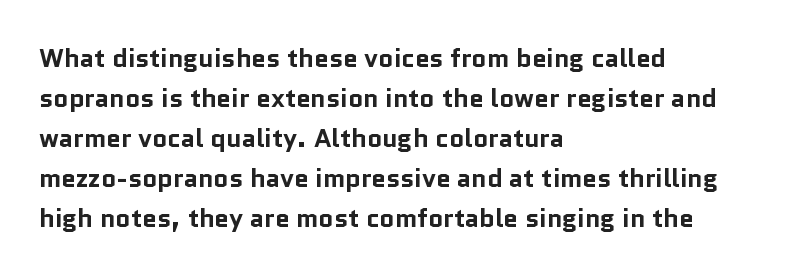
The image shows 26 px bold type, upright; set left-aligned, normal line spacing (1.54x), normal letter spacing, not underlined.
